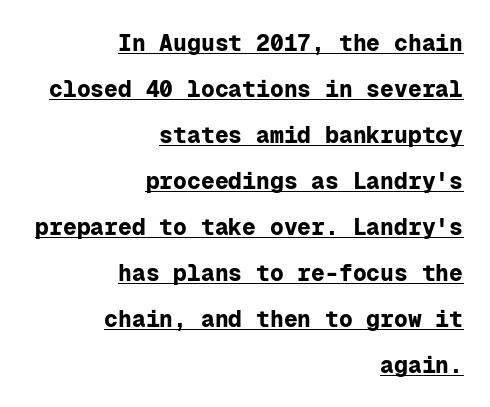
Q: Is the text bold? A: Yes.
Q: Is the text italic (slanted)? A: No, it is upright.
Q: Is the text underlined? A: Yes.
Q: How is the paragraph aligned? A: Right-aligned.
Q: Is the spacing between letters normal or unusually wide? A: Normal.
Q: Is the spacing between lines tight, normal or loose? A: Loose.
